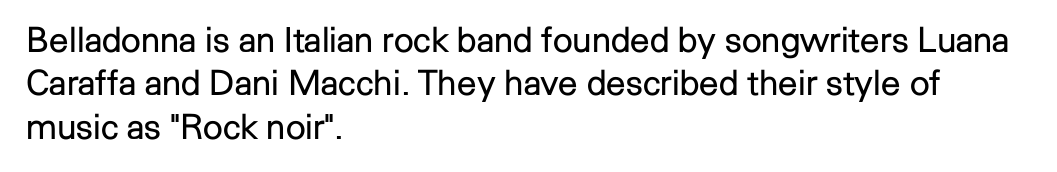
The image shows 35 px regular-weight sans-serif type, upright; set left-aligned, line spacing 1.24x, normal letter spacing, not underlined; low stroke contrast and a medium x-height.
